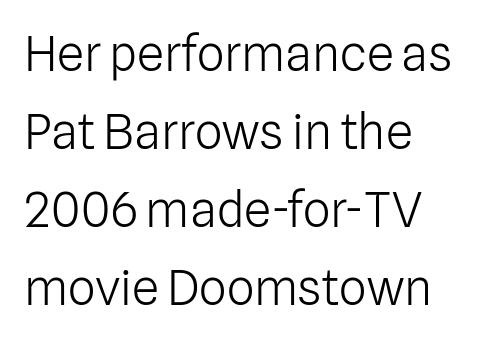
{"serif": "no", "italic": "no", "bold": "no", "weight": "light", "width": "normal", "stroke_contrast": "low", "x_height": "medium", "monospaced": "no", "underline": "no", "align": "left", "line_spacing": "normal", "line_spacing_ratio": 1.59, "letter_spacing": "normal", "letter_spacing_em": 0.0, "glyph_px": 49}
